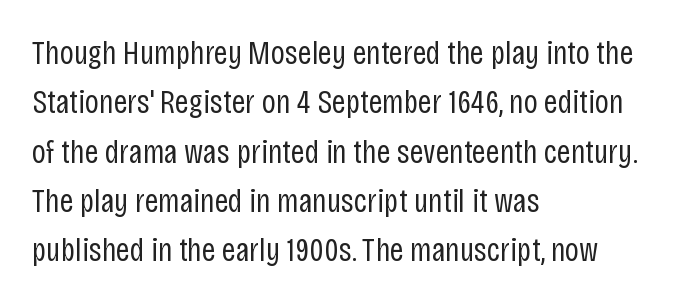
{"serif": "no", "italic": "no", "bold": "no", "weight": "regular", "width": "condensed", "stroke_contrast": "low", "x_height": "large", "monospaced": "no", "underline": "no", "align": "left", "line_spacing": "normal", "line_spacing_ratio": 1.45, "letter_spacing": "normal", "letter_spacing_em": 0.0, "glyph_px": 34}
